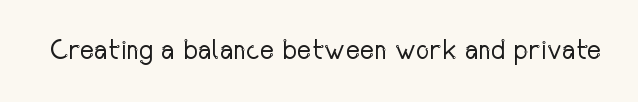
{"italic": "no", "bold": "no", "underline": "no", "letter_spacing": "normal", "letter_spacing_em": 0.0, "glyph_px": 27}
